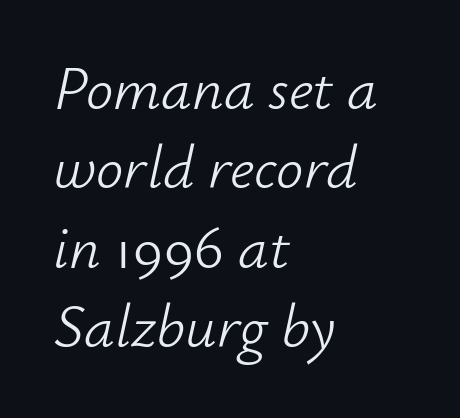
A quiet, ordinary-to-light weight characterises the typeface. The compositor pushed each line to the left boundary. Italic: yes, the glyphs are oblique. Descender tails drop into unmarked territory.
